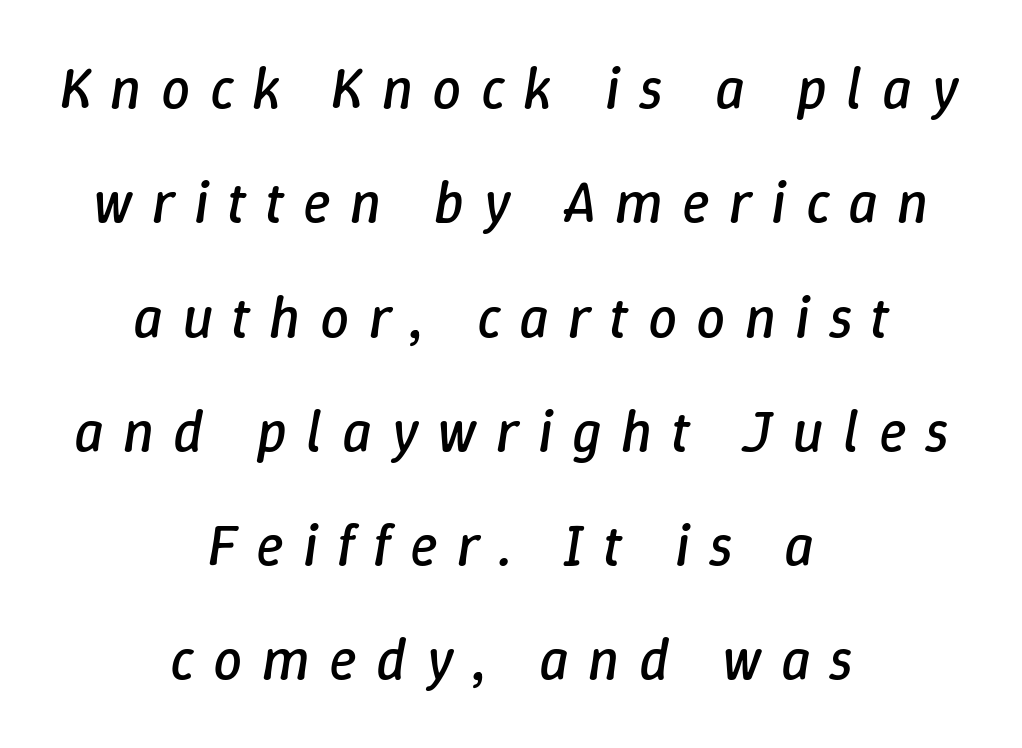
The image shows 58 px regular-weight type, italic (leaning right); set centered, loose line spacing (1.97x), unusually wide letter spacing (+0.33 em), not underlined; low stroke contrast and a medium x-height.
